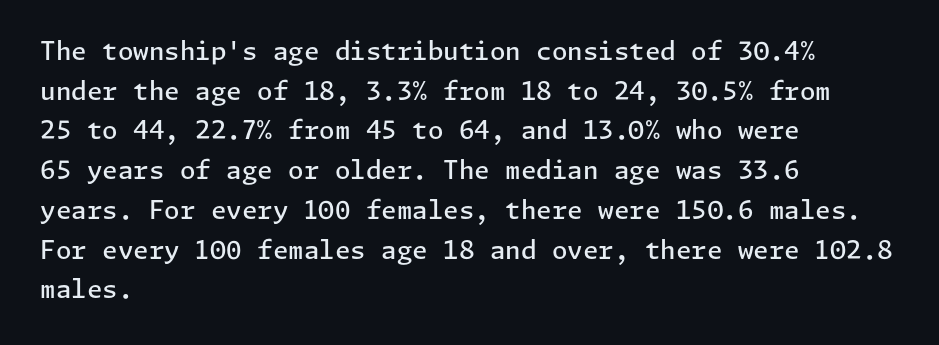
Q: Is the text bold? A: Semi-bold.
Q: Is the text italic (slanted)? A: No, it is upright.
Q: Is the text underlined? A: No.
Q: How is the paragraph aligned? A: Left-aligned.
Q: Is the spacing between letters normal or unusually wide? A: Normal.
Q: Is the spacing between lines tight, normal or loose? A: Normal.
